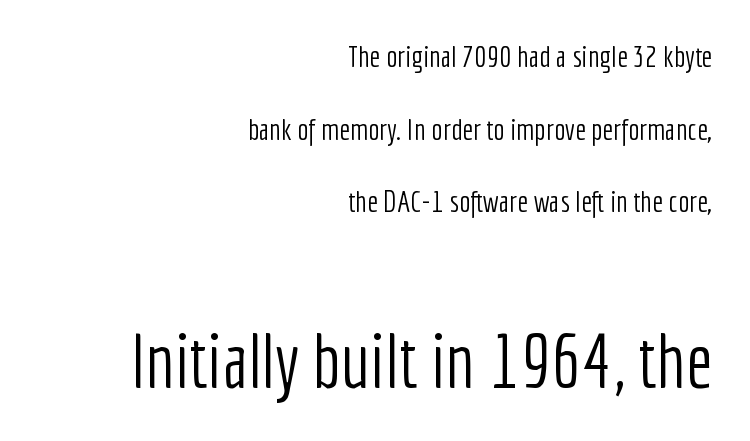
The image shows 75 px light, condensed sans-serif type, upright; set right-aligned, loose line spacing (2.42x), normal letter spacing, not underlined; the second (bottom) block is 2.5x larger; low stroke contrast and a medium x-height.
